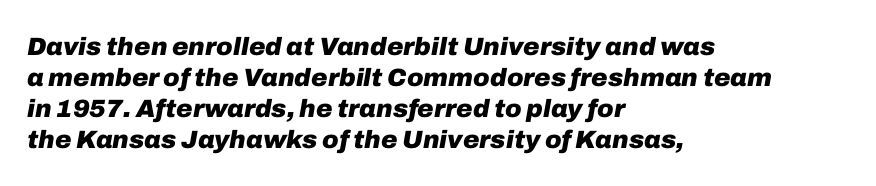
Q: Is the text bold? A: Yes.
Q: Is the text italic (slanted)? A: Yes, it leans right by about 10 degrees.
Q: Is the text underlined? A: No.
Q: How is the paragraph aligned? A: Left-aligned.
Q: Is the spacing between letters normal or unusually wide? A: Normal.
